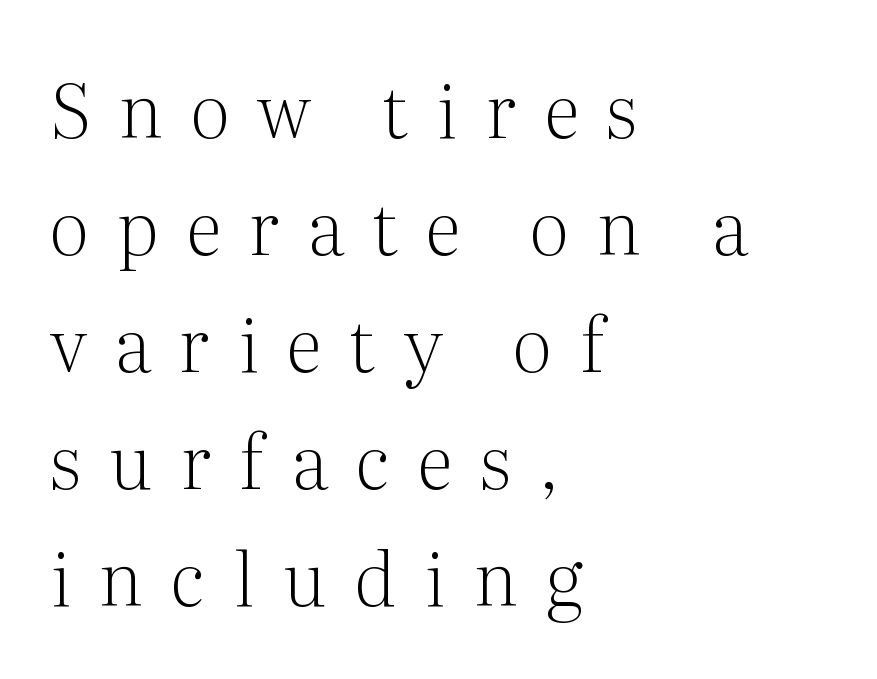
The cut favours lightness, reaching ordinary text weight at its darkest. The letters carry serifs — small finishing strokes at the ends of their stems. Think of a printed novel: that variable character pitch is what you see here. Each row of text sits above clean, open space. You can tell it's not italic because the verticals are truly vertical.
